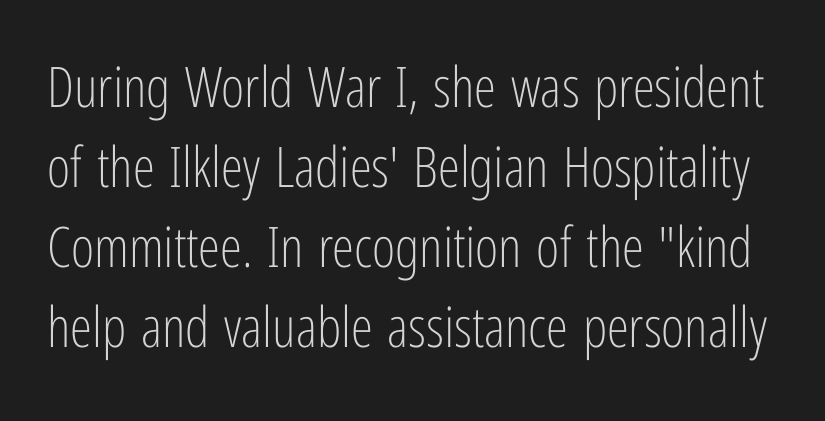
The foot of each line stays bare and open. Each letter's strokes conclude bluntly, with no projecting serifs. Weight class: somewhere from thin through regular. Summary of vertical rhythm: regular, with standard interline spacing. These lines keep a tight, regular rhythm from letter to letter.
